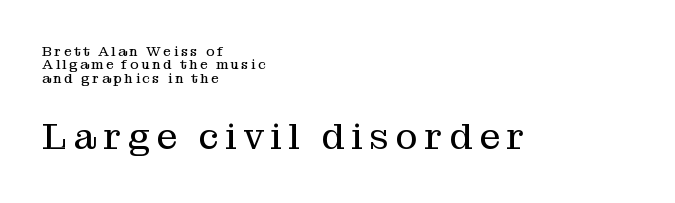
The more generous point size was reserved for the lower chunk. These lines are rendered in a variable-pitch font. Type style note: has serifs. In CSS terms this would be text-align: left. Summary of weight: not heavy and not bold.
